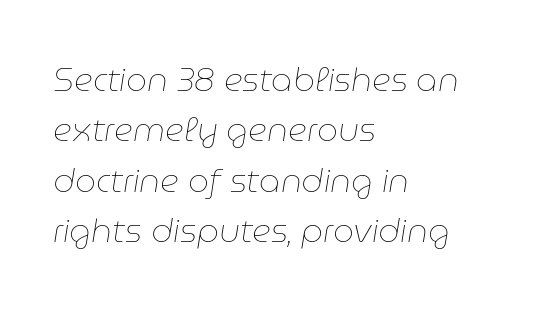
Q: Is the text bold? A: No.
Q: Is the text italic (slanted)? A: Yes, it leans right by about 9 degrees.
Q: Is the text underlined? A: No.
Q: How is the paragraph aligned? A: Left-aligned.
Q: Is the spacing between letters normal or unusually wide? A: Normal.
Q: Is the spacing between lines tight, normal or loose? A: Normal.
Q: Width (condensed, normal, or wide)? A: Normal.
Q: Stroke contrast? A: Low.
Q: x-height? A: Medium.
Q: Monospaced? A: No.
